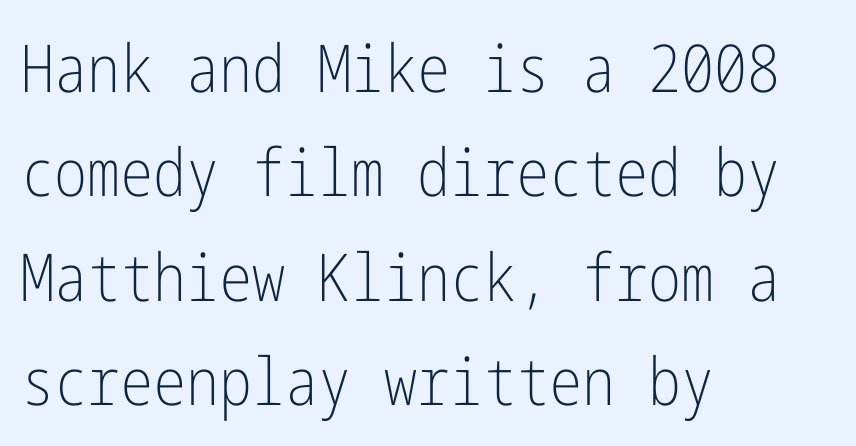
Whoever set this chose a conventional vertical rhythm. A typesetter would mark this as roman, not italic. Note: no serifs on the glyphs. Compared with a typical body face, this is equally light or lighter still. The foot of each line stays bare and open. The letters sit at their default tracking, neither squeezed nor spread.
